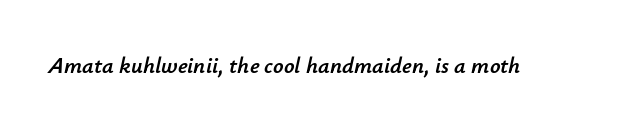
Q: Is the text italic (slanted)? A: Yes, it leans right by about 12 degrees.
Q: Is the text underlined? A: No.
Q: Is the spacing between letters normal or unusually wide? A: Normal.
